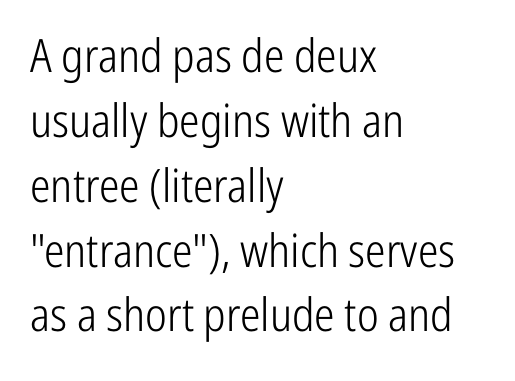
{"serif": "no", "italic": "no", "bold": "no", "weight": "light", "width": "condensed", "stroke_contrast": "low", "x_height": "medium", "monospaced": "no", "underline": "no", "align": "left", "line_spacing": "normal", "line_spacing_ratio": 1.41, "letter_spacing": "normal", "letter_spacing_em": 0.0, "glyph_px": 46}
